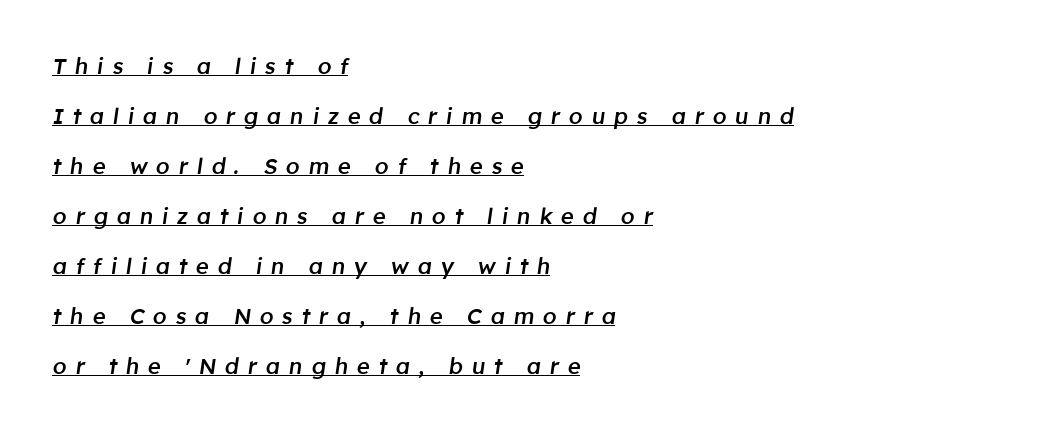
{"italic": "yes", "lean": "right", "slant_degrees": 8, "bold": "semi", "underline": "yes", "align": "left", "line_spacing": "loose", "line_spacing_ratio": 2.27, "letter_spacing": "wide", "letter_spacing_em": 0.4, "glyph_px": 22}
